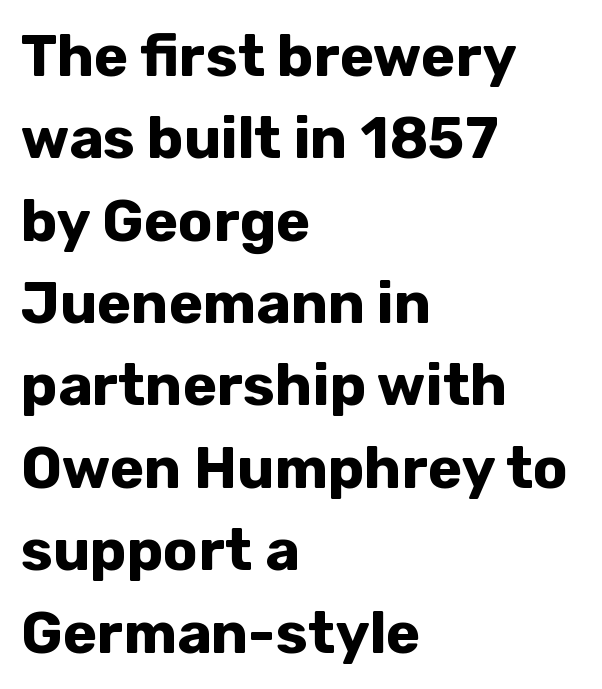
The image shows 58 px bold sans-serif type, upright; set left-aligned, normal line spacing (1.42x), normal letter spacing, not underlined; low stroke contrast and a medium x-height.
